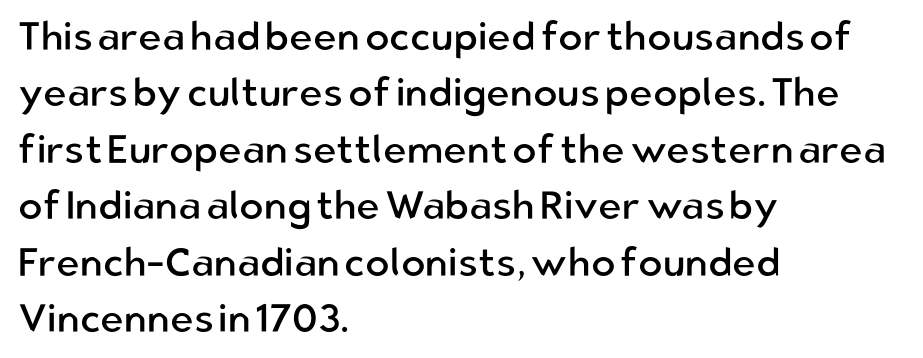
{"serif": "no", "italic": "no", "bold": "no", "weight": "regular", "width": "normal", "stroke_contrast": "low", "x_height": "medium", "monospaced": "no", "underline": "no", "align": "left", "line_spacing": "normal", "line_spacing_ratio": 1.41, "letter_spacing": "normal", "letter_spacing_em": 0.0, "glyph_px": 40}
